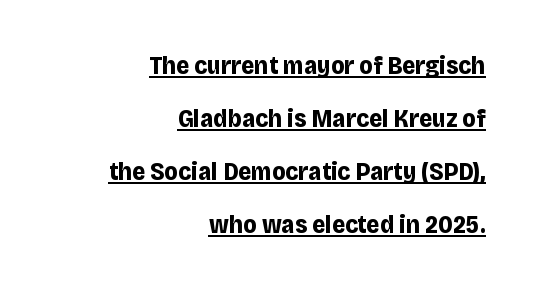
The image shows 25 px bold type, upright; set right-aligned, loose line spacing (2.12x), normal letter spacing, underlined.
